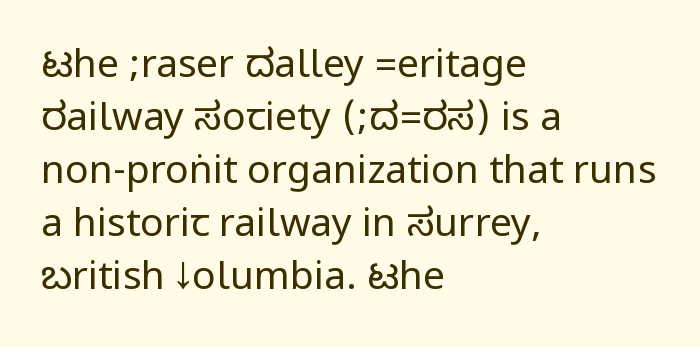
Q: Is the text bold? A: No.
Q: Is the text italic (slanted)? A: No, it is upright.
Q: Is the typeface a serif or a sans-serif typeface? A: Sans-serif.
Q: Is the text underlined? A: No.
Q: How is the paragraph aligned? A: Left-aligned.
Q: Is the spacing between letters normal or unusually wide? A: Normal.
Q: Is the spacing between lines tight, normal or loose? A: Normal.
Q: Width (condensed, normal, or wide)? A: Condensed.
Q: Stroke contrast? A: Low.
